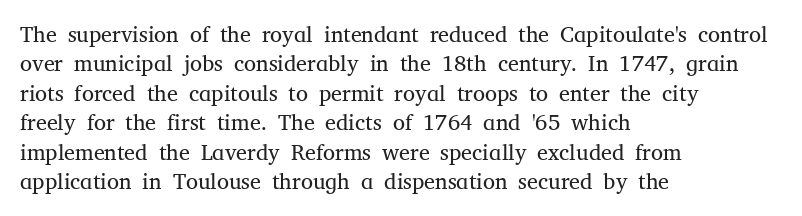
The image shows 22 px text type, upright; set left-aligned, normal line spacing (1.34x), normal letter spacing, not underlined.
